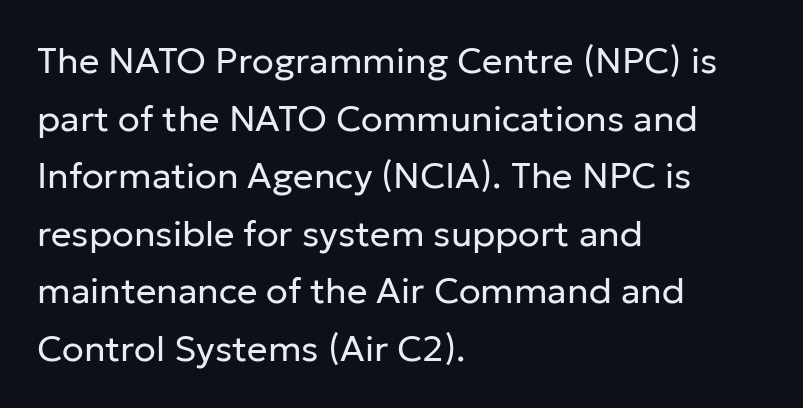
The letters stand straight up with perfectly vertical stems. This rendering features lettering with no underline. Successive baselines arrive at the customary interval. Counters stay open thanks to moderate or lighter strokes. Standard letterfit; no display-style spreading of the glyphs.
